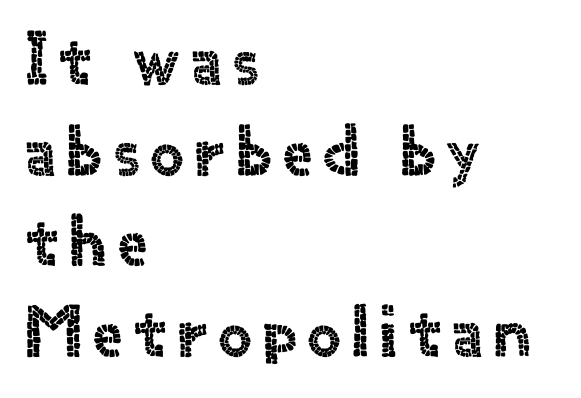
The image shows 73 px sans-serif type, upright; set left-aligned, line spacing 1.24x, not underlined; a small x-height.
